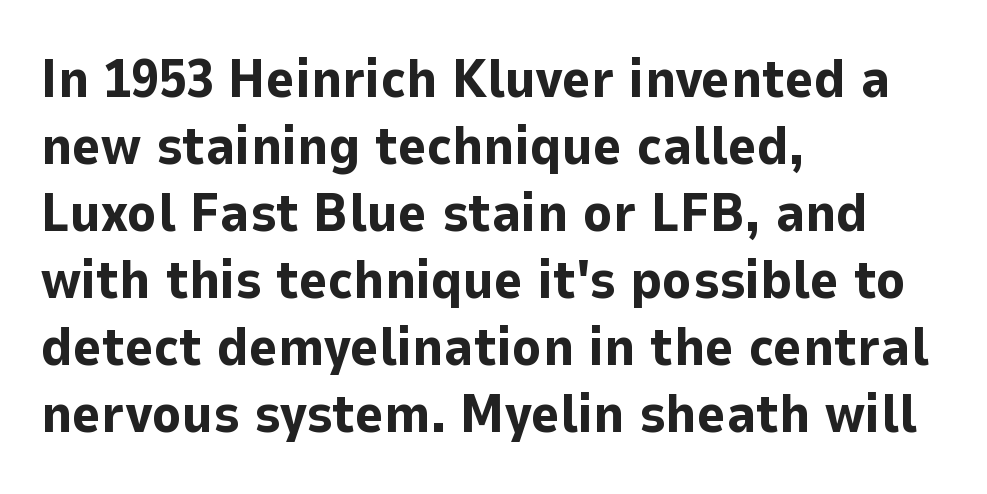
The image shows 55 px bold sans-serif type, upright; set left-aligned, line spacing 1.22x, normal letter spacing, not underlined; low stroke contrast and a medium x-height.
